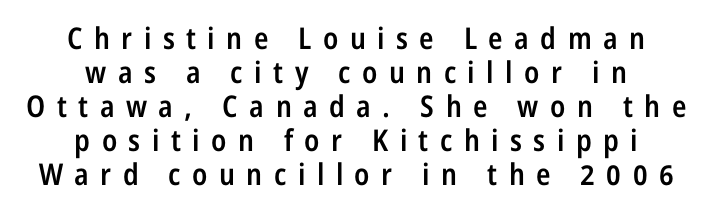
{"serif": "no", "italic": "no", "bold": "semi", "weight": "semibold", "width": "condensed", "stroke_contrast": "low", "x_height": "medium", "monospaced": "no", "underline": "no", "align": "center", "line_spacing": "tight", "line_spacing_ratio": 1.13, "letter_spacing": "wide", "letter_spacing_em": 0.38, "glyph_px": 30}
